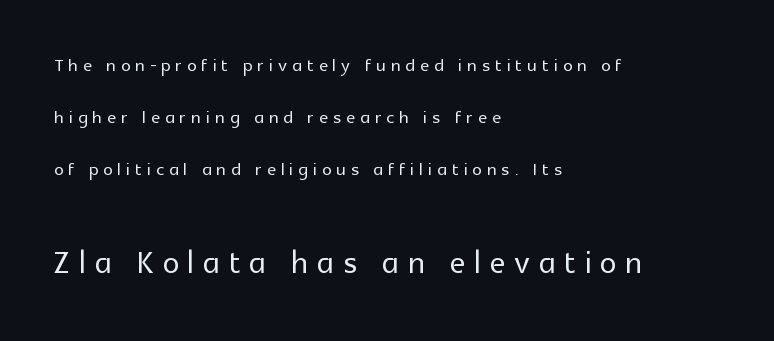
A bare baseline throughout the passage. If you measured baseline to baseline, you'd find a long distance. Here the designer chose a conventional face with non-uniform glyph widths. Is the letter spacing exaggerated? Yes — the characters are pushed far apart.
